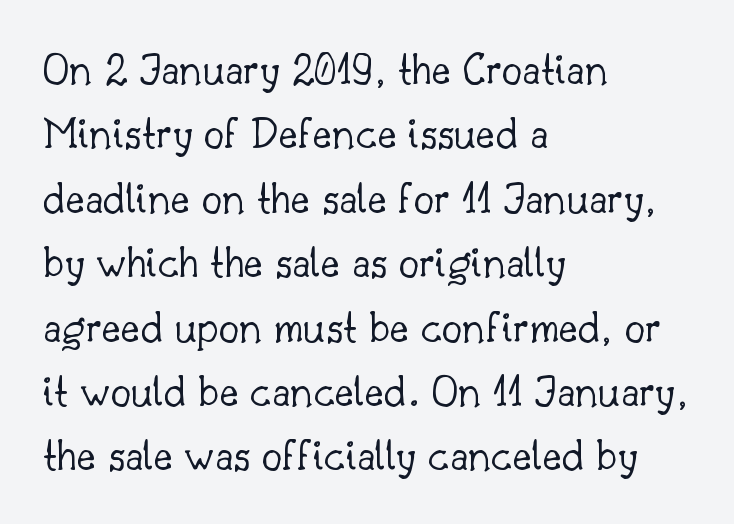
Is the letter spacing exaggerated? No — it looks like the ordinary default. The face used here is proportionally spaced, like ordinary book or web type. The rows are spaced the way most documents space them. Stems here are at most as thick as an everyday book face. When letters stand straight like this, we call the style roman or upright.
